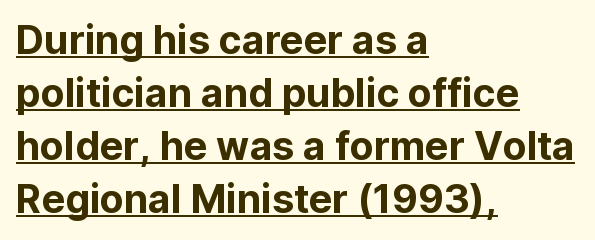
I'd call this a sans setting — the letters go barefoot. Each word holds together tightly as a unit, with standard inter-letter gaps. You could not count columns in this text — the font is proportionally spaced. A continuous stroke trails under the words, as in a hyperlink. The passage shown stacks its lines at a standard gap.
